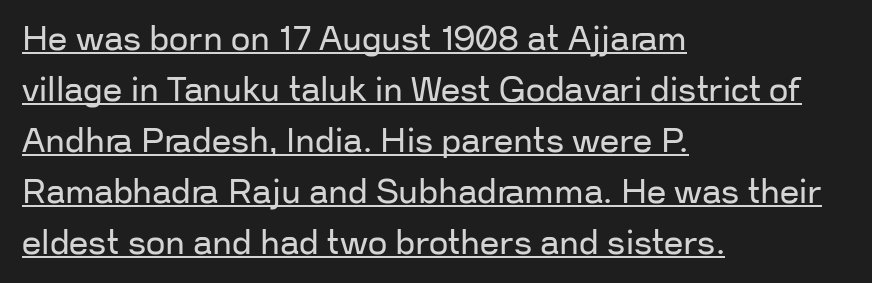
Q: Is the text bold? A: No.
Q: Is the text italic (slanted)? A: No, it is upright.
Q: Is the typeface a serif or a sans-serif typeface? A: Sans-serif.
Q: Is the text underlined? A: Yes.
Q: How is the paragraph aligned? A: Left-aligned.
Q: Is the spacing between letters normal or unusually wide? A: Normal.
Q: Is the spacing between lines tight, normal or loose? A: Normal.
Q: Width (condensed, normal, or wide)? A: Normal.
Q: Stroke contrast? A: Low.
Q: x-height? A: Medium.
Q: Monospaced? A: No.
